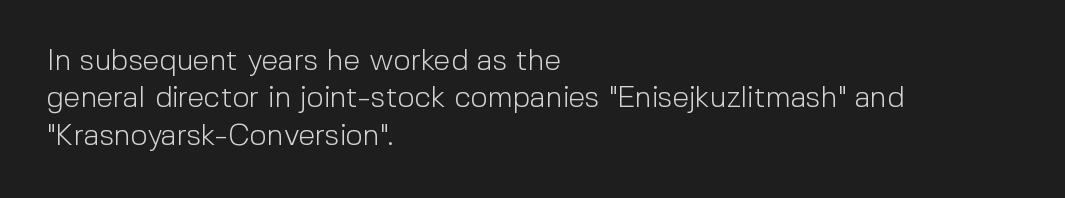
The image shows 30 px light sans-serif type, upright; set left-aligned, normal line spacing (1.25x), normal letter spacing, not underlined; a medium x-height.
